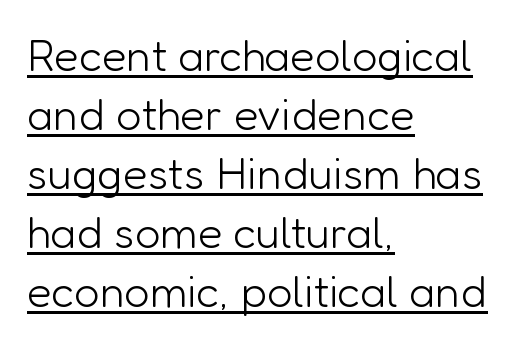
Varying glyph widths throughout — classic text-font behaviour. What stands out about the letter spacing? Nothing — it is the standard amount. The passage shown is underscored from start to finish. Bold? No — there's no thickening of the strokes. A normal amount of white space separates one row of letters from the next. Each letter's strokes conclude bluntly, with no projecting serifs.
